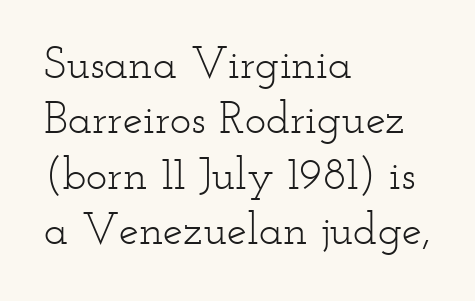
Q: Is the text bold? A: No.
Q: Is the text italic (slanted)? A: No, it is upright.
Q: Is the typeface a serif or a sans-serif typeface? A: Serif.
Q: Is the text underlined? A: No.
Q: How is the paragraph aligned? A: Left-aligned.
Q: Is the spacing between letters normal or unusually wide? A: Normal.
Q: Width (condensed, normal, or wide)? A: Wide.
Q: Stroke contrast? A: Low.
Q: x-height? A: Small.
Q: Monospaced? A: No.
